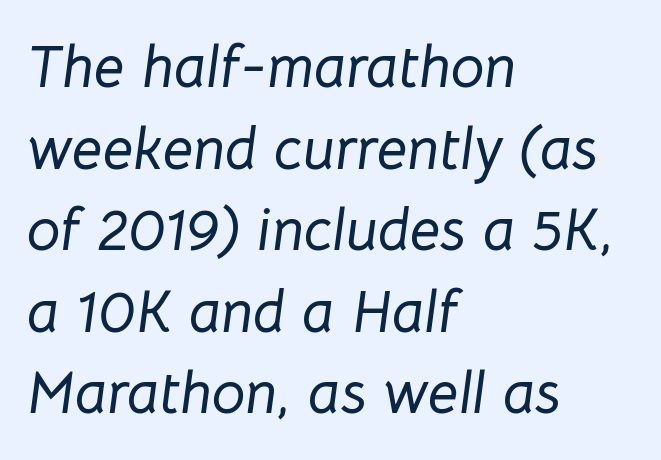
Q: Is the text italic (slanted)? A: Yes, it leans right by about 8 degrees.
Q: Is the text underlined? A: No.
Q: How is the paragraph aligned? A: Left-aligned.
Q: Is the spacing between letters normal or unusually wide? A: Normal.
Q: Is the spacing between lines tight, normal or loose? A: Normal.
Q: Width (condensed, normal, or wide)? A: Normal.
Q: Stroke contrast? A: Low.
Q: x-height? A: Medium.
Q: Monospaced? A: No.
